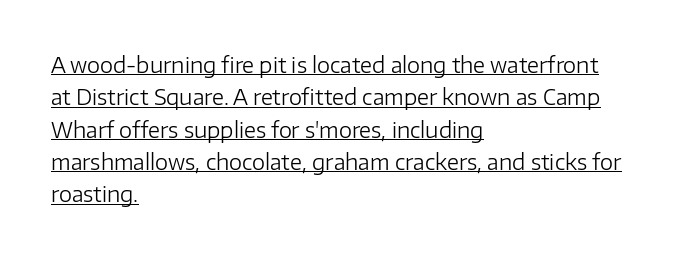
The image shows 21 px text type, upright; set left-aligned, normal line spacing (1.54x), normal letter spacing, underlined.
